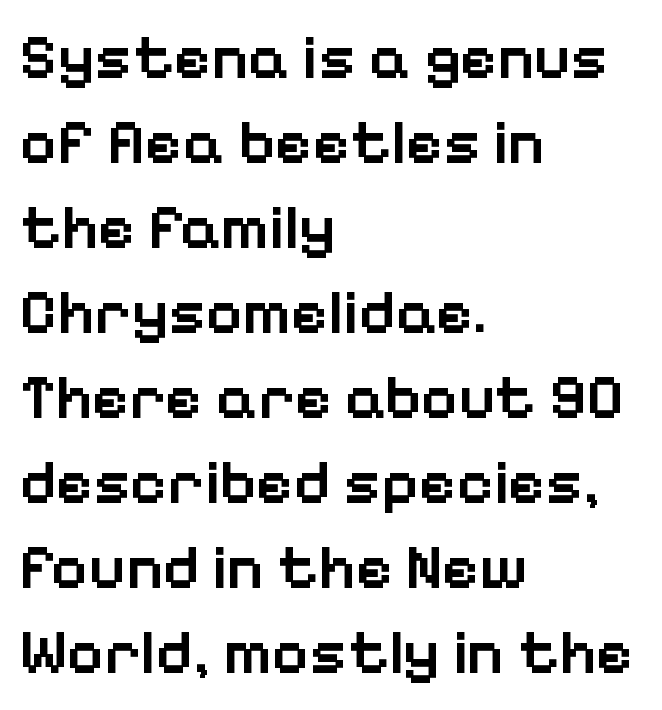
Q: Is the text bold? A: Semi-bold.
Q: Is the text italic (slanted)? A: No, it is upright.
Q: Is the typeface a serif or a sans-serif typeface? A: Sans-serif.
Q: Is the text underlined? A: No.
Q: How is the paragraph aligned? A: Left-aligned.
Q: Is the spacing between letters normal or unusually wide? A: Normal.
Q: Is the spacing between lines tight, normal or loose? A: Normal.
Q: Width (condensed, normal, or wide)? A: Normal.
Q: Stroke contrast? A: Low.
Q: x-height? A: Medium.
Q: Monospaced? A: No.
